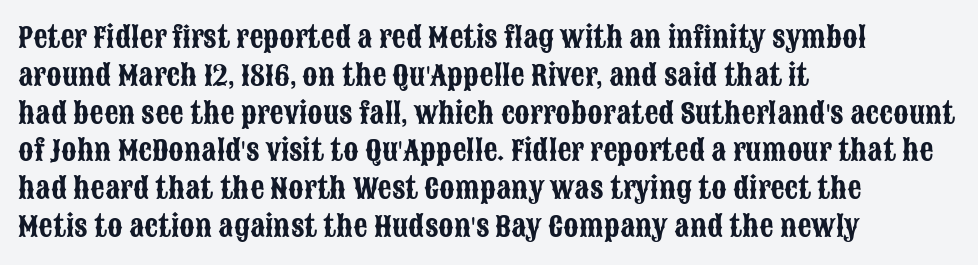
Q: Is the text italic (slanted)? A: No, it is upright.
Q: Is the typeface a serif or a sans-serif typeface? A: Sans-serif.
Q: Is the text underlined? A: No.
Q: How is the paragraph aligned? A: Left-aligned.
Q: Is the spacing between letters normal or unusually wide? A: Normal.
Q: Is the spacing between lines tight, normal or loose? A: Normal.
Q: Width (condensed, normal, or wide)? A: Condensed.
Q: Stroke contrast? A: Low.
Q: x-height? A: Large.
Q: Monospaced? A: No.
